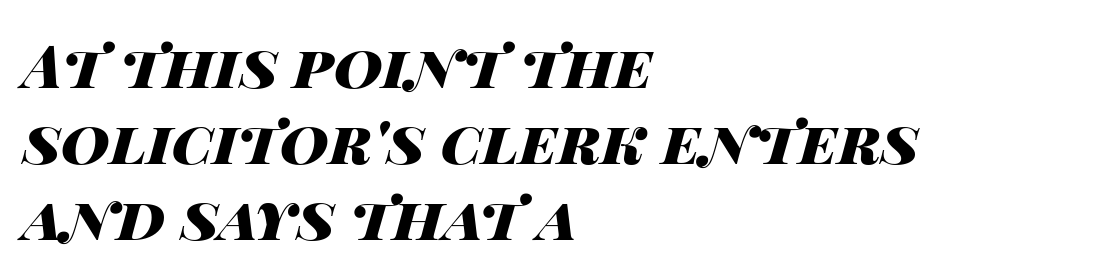
{"italic": "yes", "lean": "right", "slant_degrees": 14, "bold": "yes", "weight": "heavy", "width": "wide", "stroke_contrast": "high", "x_height": "large", "monospaced": "no", "underline": "no", "align": "left", "line_spacing": "normal", "line_spacing_ratio": 1.27, "letter_spacing": "normal", "letter_spacing_em": 0.0, "glyph_px": 60}
